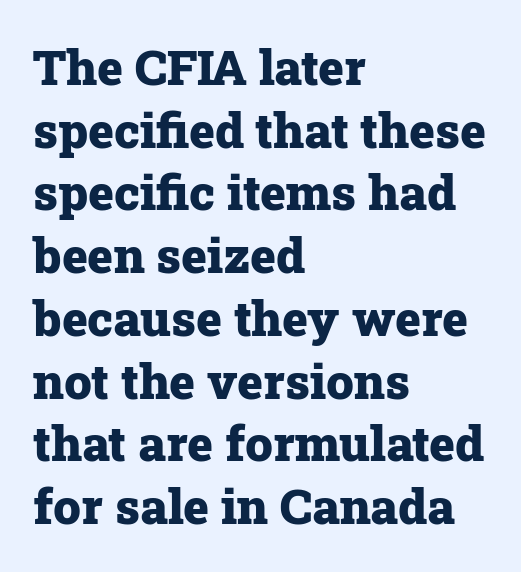
The image shows 49 px heavy serif type, upright; set left-aligned, normal line spacing (1.28x), normal letter spacing, not underlined; low stroke contrast and a medium x-height.
